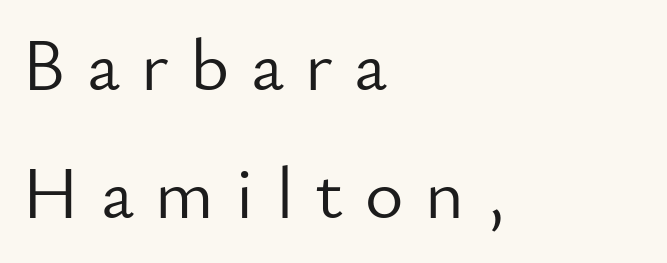
Q: Is the text bold? A: No.
Q: Is the text italic (slanted)? A: No, it is upright.
Q: Is the typeface a serif or a sans-serif typeface? A: Sans-serif.
Q: Is the text underlined? A: No.
Q: How is the paragraph aligned? A: Left-aligned.
Q: Is the spacing between letters normal or unusually wide? A: Unusually wide.
Q: Width (condensed, normal, or wide)? A: Normal.
Q: Stroke contrast? A: Low.
Q: x-height? A: Small.
Q: Monospaced? A: No.
